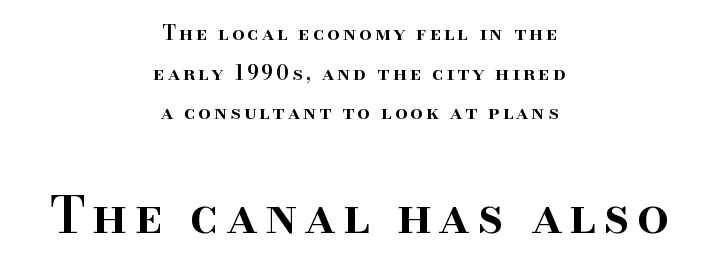
The image shows 50 px semibold serif type, upright; set centered, loose line spacing (1.98x), not underlined; the second (bottom) block is 2.5x larger; high stroke contrast and a small x-height.
